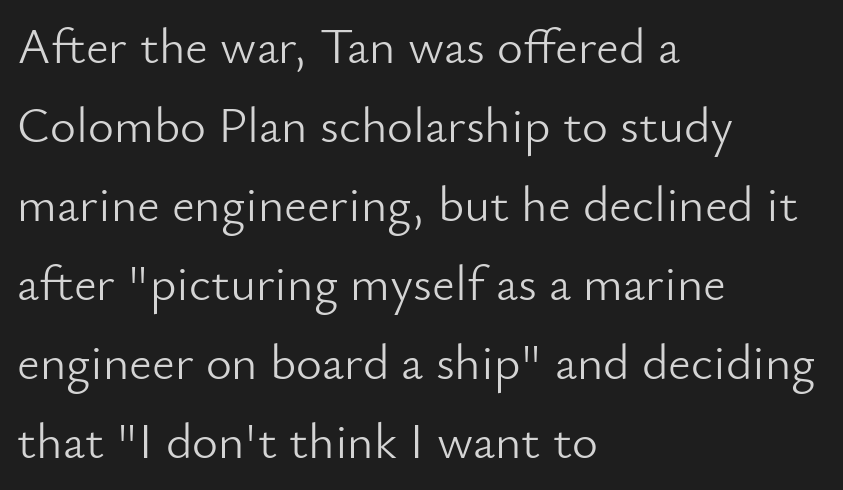
Q: Is the text bold? A: No.
Q: Is the text italic (slanted)? A: No, it is upright.
Q: Is the typeface a serif or a sans-serif typeface? A: Sans-serif.
Q: Is the text underlined? A: No.
Q: How is the paragraph aligned? A: Left-aligned.
Q: Is the spacing between letters normal or unusually wide? A: Normal.
Q: Is the spacing between lines tight, normal or loose? A: Normal.
Q: Width (condensed, normal, or wide)? A: Normal.
Q: Stroke contrast? A: Low.
Q: x-height? A: Small.
Q: Monospaced? A: No.
